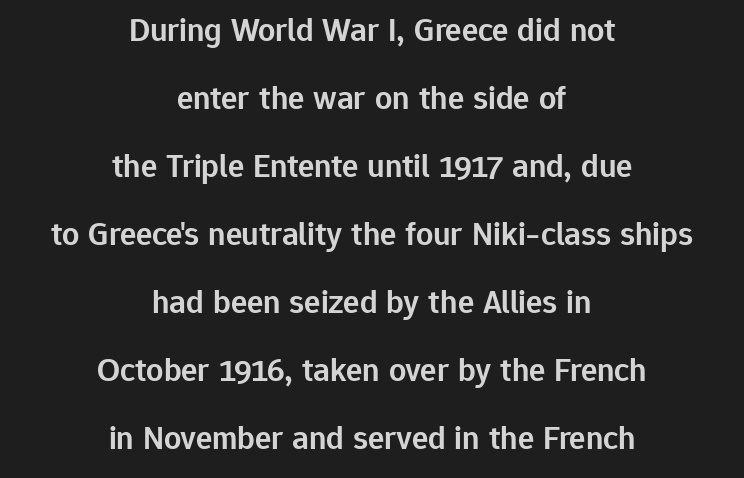
The designer dialed line spacing up above the default. These lines are centered, leaving both edges ragged. Underline: absent. These lines carry some extra weight — a demibold, not a full bold. Does the type have serifs? No, each stem ends abruptly. Style check: upright.
